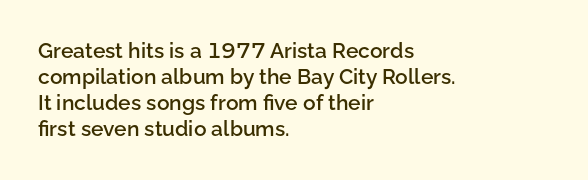
{"italic": "no", "bold": "semi", "underline": "no", "align": "left", "line_spacing_ratio": 1.24, "letter_spacing": "normal", "letter_spacing_em": 0.0, "glyph_px": 21}
